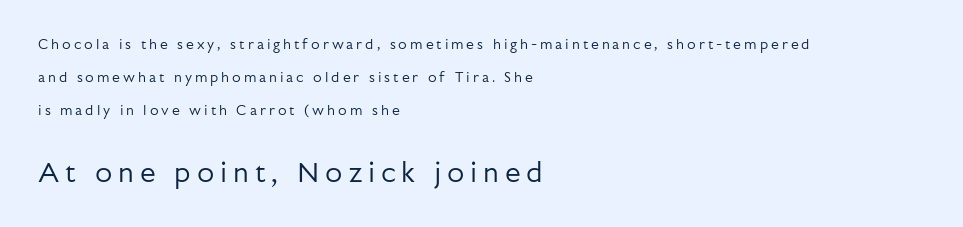
{"serif": "no", "italic": "no", "bold": "no", "weight": "regular", "width": "normal", "stroke_contrast": "low", "x_height": "medium", "monospaced": "no", "underline": "no", "align": "left", "line_spacing": "loose", "line_spacing_ratio": 2.36, "letter_spacing": "wide", "letter_spacing_em": 0.21, "larger_block": "second", "size_ratio": 2.0, "glyph_px": 28}
